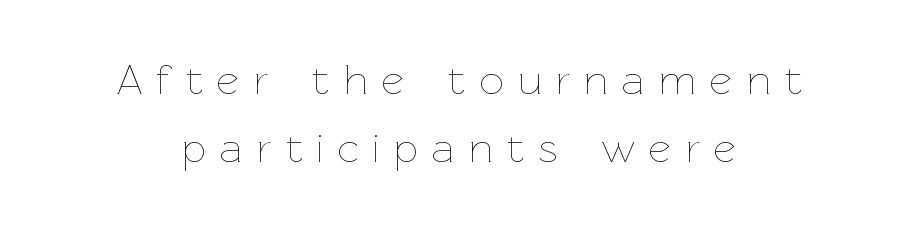
Q: Is the text bold? A: No.
Q: Is the text italic (slanted)? A: No, it is upright.
Q: Is the text underlined? A: No.
Q: How is the paragraph aligned? A: Centered.
Q: Is the spacing between letters normal or unusually wide? A: Unusually wide.
Q: Is the spacing between lines tight, normal or loose? A: Normal.
Q: Width (condensed, normal, or wide)? A: Normal.
Q: Stroke contrast? A: Low.
Q: x-height? A: Medium.
Q: Monospaced? A: No.
